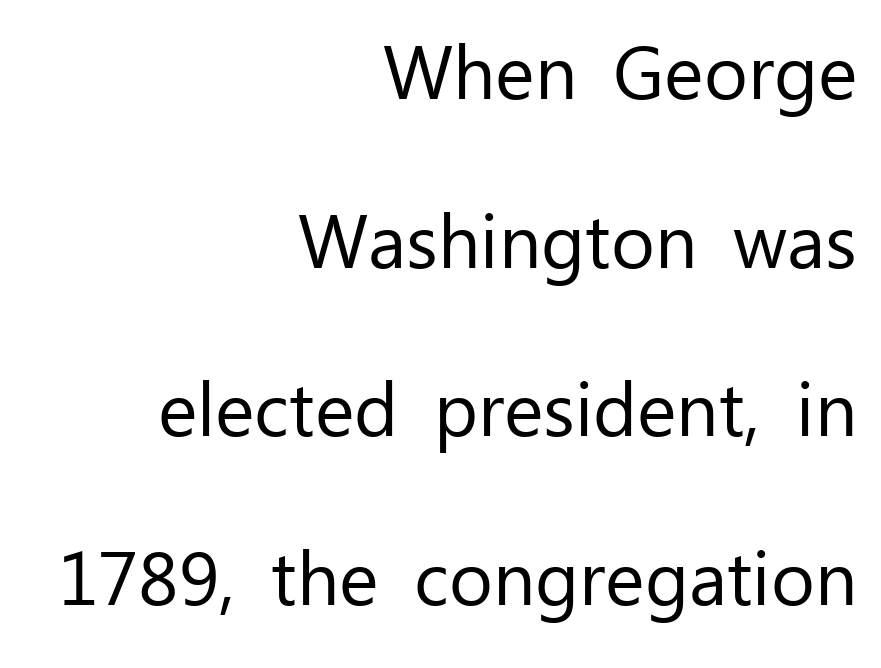
{"serif": "no", "italic": "no", "bold": "no", "weight": "regular", "width": "normal", "stroke_contrast": "low", "x_height": "medium", "monospaced": "no", "underline": "no", "align": "right", "line_spacing": "loose", "line_spacing_ratio": 2.25, "letter_spacing": "normal", "letter_spacing_em": 0.0, "glyph_px": 75}
